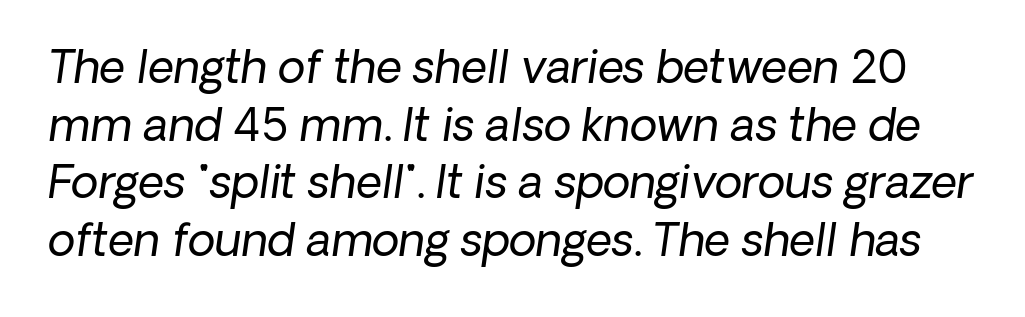
{"italic": "yes", "lean": "right", "slant_degrees": 8, "bold": "no", "weight": "regular", "width": "normal", "stroke_contrast": "low", "x_height": "medium", "monospaced": "no", "underline": "no", "line_spacing": "normal", "line_spacing_ratio": 1.28, "letter_spacing": "normal", "letter_spacing_em": 0.0, "glyph_px": 45}
